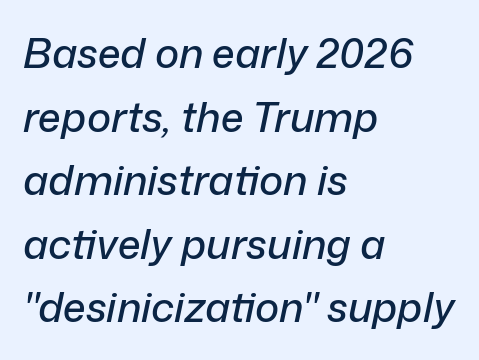
The image shows 41 px text type, italic (leaning right); set left-aligned, normal line spacing (1.55x), normal letter spacing, not underlined; low stroke contrast and a medium x-height.
